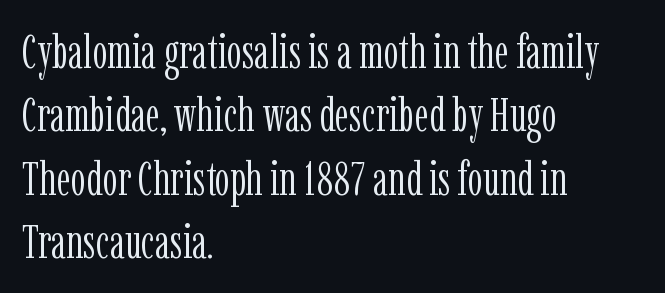
Upright lettering throughout. Vertically, the passage feels balanced, rows spaced as you'd expect. The setting favours the left margin, as ordinary paragraphs usually do. Think of a printed novel: that variable character pitch is what you see here. Clear beneath every line of the passage. The rendering shows small feet on the letterforms — a serif design.
